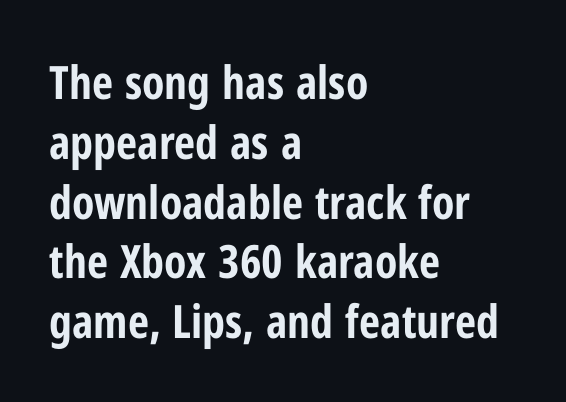
The image shows 46 px bold, condensed sans-serif type, upright; set left-aligned, normal line spacing (1.3x), normal letter spacing, not underlined; low stroke contrast and a medium x-height.
